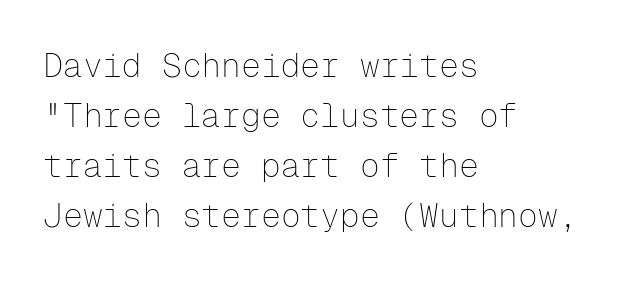
Q: Is the text bold? A: No.
Q: Is the text italic (slanted)? A: No, it is upright.
Q: Is the typeface a serif or a sans-serif typeface? A: Sans-serif.
Q: Is the text underlined? A: No.
Q: How is the paragraph aligned? A: Left-aligned.
Q: Is the spacing between letters normal or unusually wide? A: Normal.
Q: Is the spacing between lines tight, normal or loose? A: Normal.
Q: Width (condensed, normal, or wide)? A: Normal.
Q: Stroke contrast? A: Low.
Q: x-height? A: Medium.
Q: Monospaced? A: Yes.
